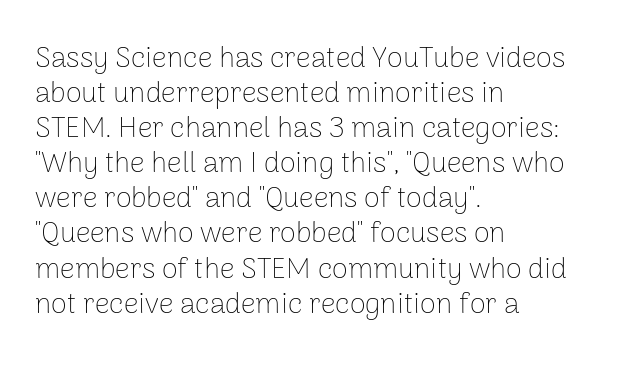
{"serif": "no", "italic": "no", "bold": "no", "weight": "thin", "width": "normal", "stroke_contrast": "low", "x_height": "medium", "monospaced": "no", "underline": "no", "align": "left", "line_spacing_ratio": 1.21, "letter_spacing": "normal", "letter_spacing_em": 0.0, "glyph_px": 29}
